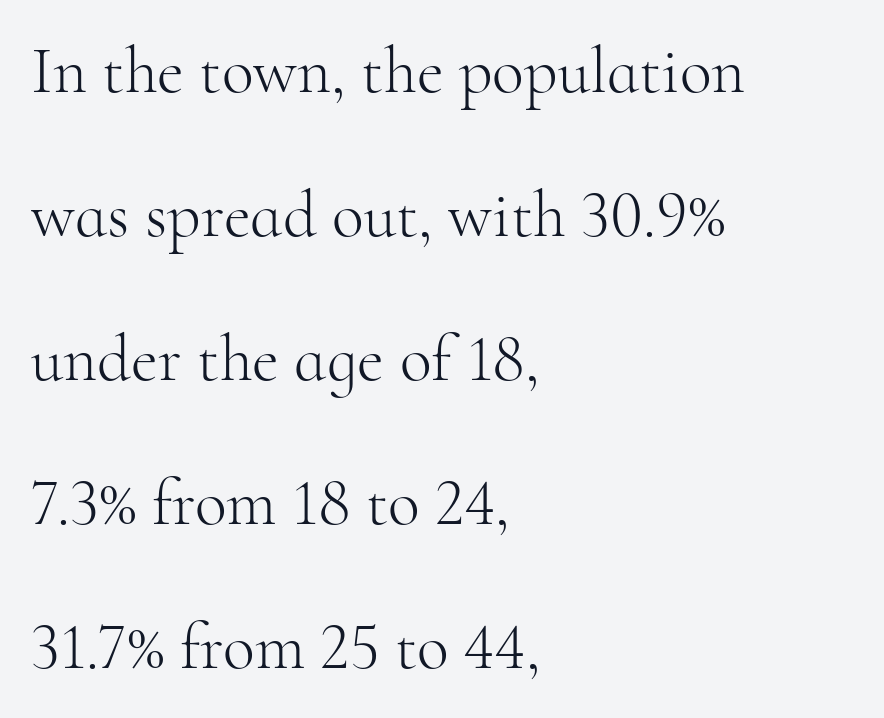
{"serif": "yes", "italic": "no", "bold": "no", "weight": "light", "width": "normal", "stroke_contrast": "high", "x_height": "small", "monospaced": "no", "underline": "no", "align": "left", "line_spacing": "loose", "line_spacing_ratio": 2.18, "letter_spacing": "normal", "letter_spacing_em": 0.0, "glyph_px": 66}
